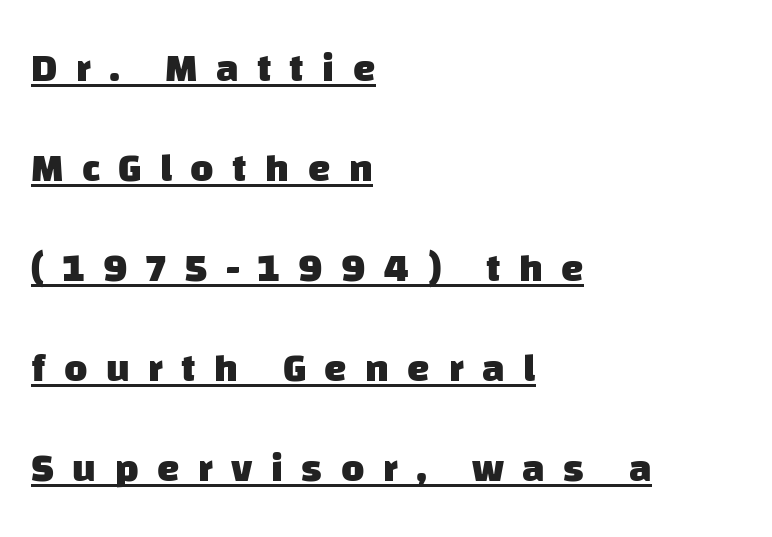
These lines are rendered in a variable-pitch font. Are there feet on the stems? There aren't — it's a sans. I'd describe the lettering as bold — thick and assertive. Regarding leading, the lines here are spaced well apart. If you drew a ruler down the left edge, every line would touch it.
